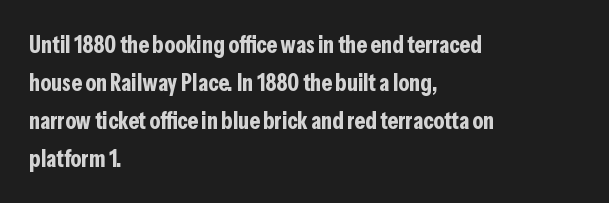
Q: Is the text bold? A: Yes.
Q: Is the text italic (slanted)? A: No, it is upright.
Q: Is the text underlined? A: No.
Q: How is the paragraph aligned? A: Left-aligned.
Q: Is the spacing between letters normal or unusually wide? A: Normal.
Q: Is the spacing between lines tight, normal or loose? A: Normal.
